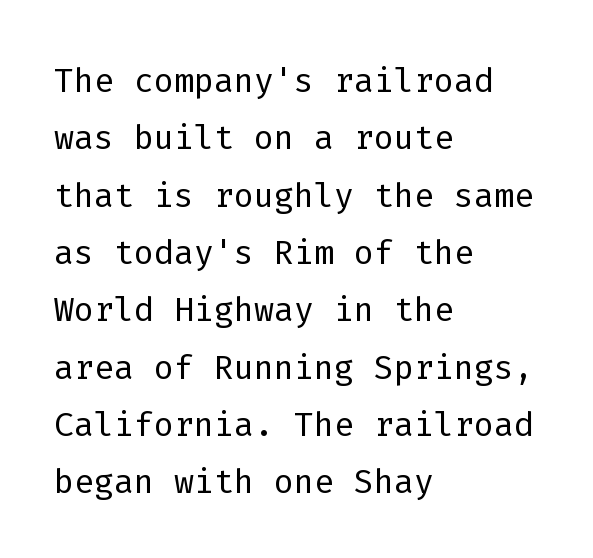
The image shows 47 px light sans-serif type, upright, monospaced; set left-aligned, line spacing 1.22x, normal letter spacing, not underlined; low stroke contrast and a medium x-height.
